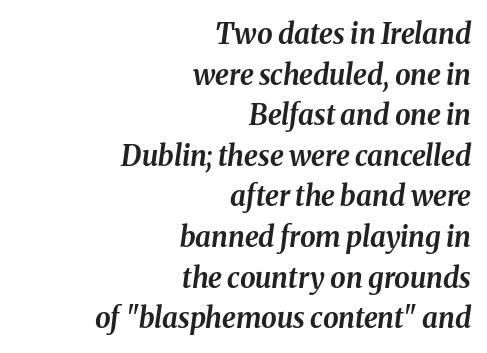
The image shows 28 px bold type, italic (leaning right); set right-aligned, normal line spacing (1.45x), normal letter spacing, not underlined; medium stroke contrast and a medium x-height.
